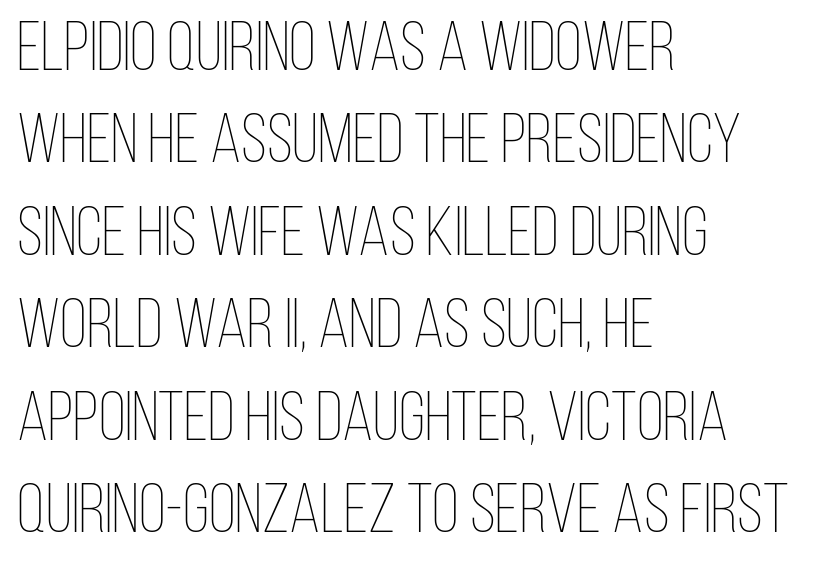
The image shows 70 px thin, condensed type, upright; set left-aligned, normal line spacing (1.32x), normal letter spacing, not underlined; low stroke contrast and a large x-height.
